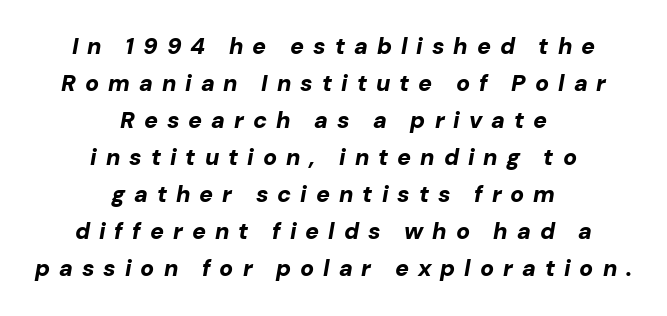
The image shows 23 px bold type, italic (leaning right); set centered, normal line spacing (1.61x), unusually wide letter spacing (+0.39 em), not underlined.
